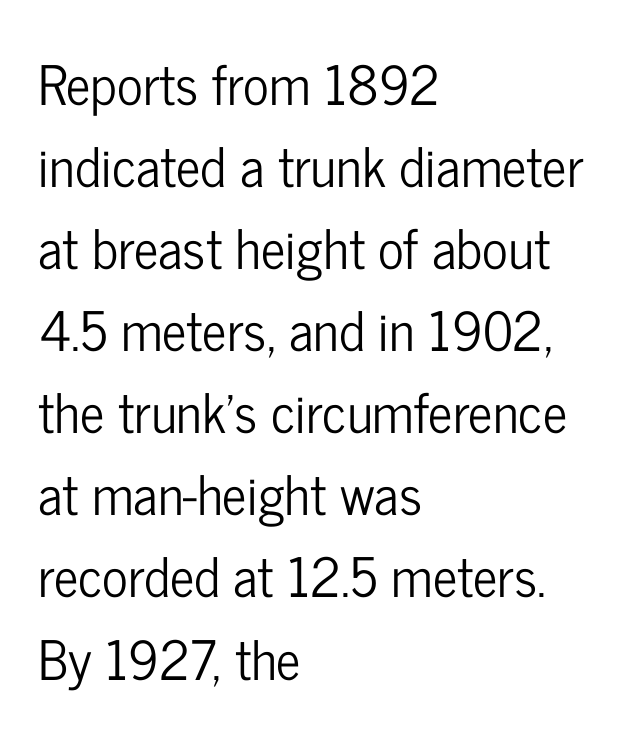
The image shows 54 px condensed sans-serif type, upright; set left-aligned, normal line spacing (1.52x), normal letter spacing, not underlined; low stroke contrast and a medium x-height.
